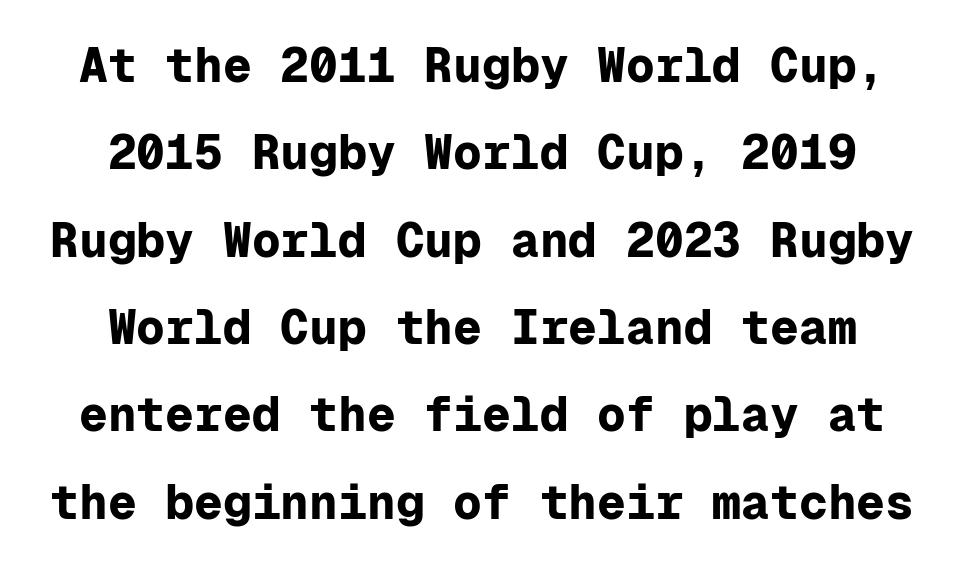
The image shows 48 px bold sans-serif type, upright, monospaced; set centered, line spacing 1.82x, normal letter spacing, not underlined; low stroke contrast and a medium x-height.
